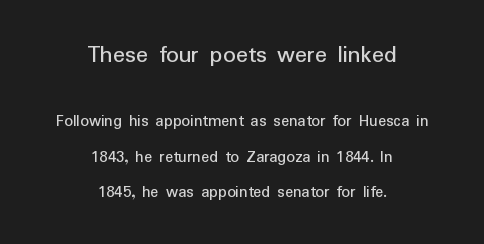
The image shows 25 px text type, upright; set centered, loose line spacing (2.09x), normal letter spacing, not underlined; the first (top) block is 1.47x larger.
